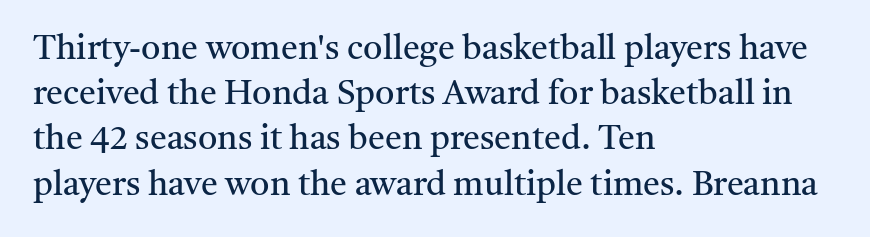
The image shows 34 px regular-weight serif type, upright; set left-aligned, normal line spacing (1.33x), normal letter spacing, not underlined; medium stroke contrast and a medium x-height.
